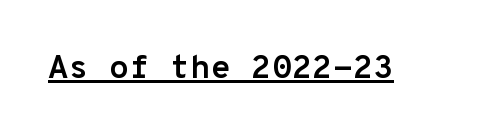
{"serif": "no", "italic": "no", "bold": "yes", "weight": "semibold", "width": "normal", "stroke_contrast": "low", "x_height": "medium", "monospaced": "yes", "underline": "yes", "letter_spacing": "normal", "letter_spacing_em": 0.0, "glyph_px": 33}
